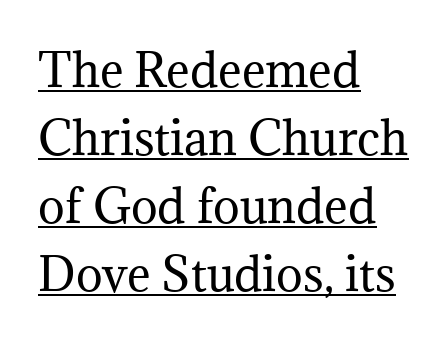
The image shows 45 px regular-weight serif type, upright; set left-aligned, normal line spacing (1.51x), normal letter spacing, underlined; medium stroke contrast and a medium x-height.
